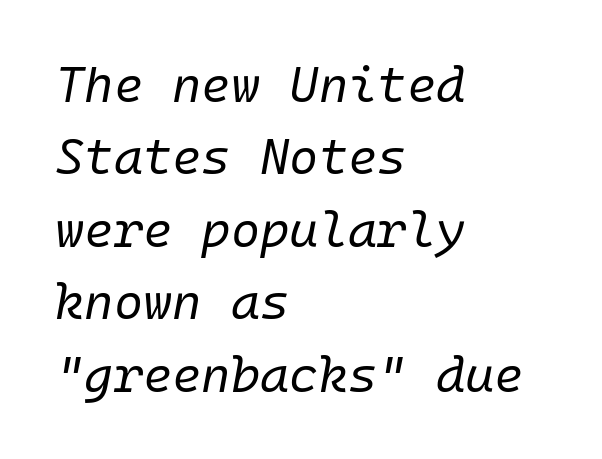
Q: Is the text bold? A: No.
Q: Is the text italic (slanted)? A: Yes, it leans right by about 10 degrees.
Q: Is the text underlined? A: No.
Q: How is the paragraph aligned? A: Left-aligned.
Q: Is the spacing between letters normal or unusually wide? A: Normal.
Q: Is the spacing between lines tight, normal or loose? A: Normal.
Q: Width (condensed, normal, or wide)? A: Normal.
Q: Stroke contrast? A: Low.
Q: x-height? A: Medium.
